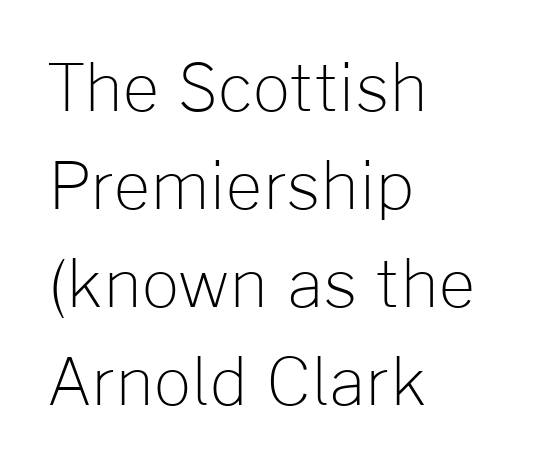
I'd call this a sans setting — the letters go barefoot. In CSS terms this would be text-align: left. Does the leading feel generous? No, just average. The letters stand straight up with perfectly vertical stems.
